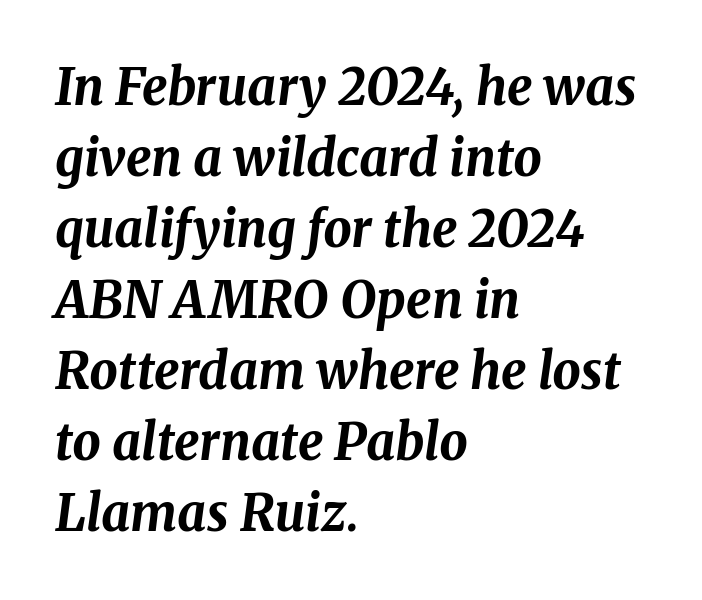
Q: Is the text bold? A: Yes.
Q: Is the text italic (slanted)? A: Yes, it leans right by about 8 degrees.
Q: Is the text underlined? A: No.
Q: How is the paragraph aligned? A: Left-aligned.
Q: Is the spacing between letters normal or unusually wide? A: Normal.
Q: Is the spacing between lines tight, normal or loose? A: Normal.
Q: Width (condensed, normal, or wide)? A: Normal.
Q: Stroke contrast? A: Medium.
Q: x-height? A: Medium.
Q: Monospaced? A: No.
